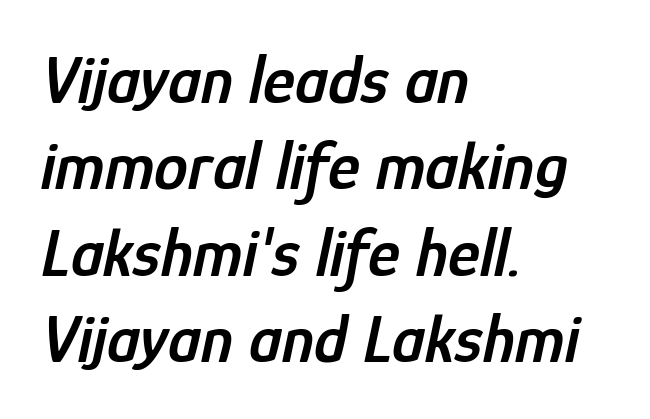
{"italic": "yes", "lean": "right", "slant_degrees": 12, "bold": "semi", "weight": "semibold", "width": "condensed", "stroke_contrast": "low", "x_height": "medium", "monospaced": "no", "underline": "no", "align": "left", "line_spacing": "normal", "line_spacing_ratio": 1.27, "letter_spacing": "normal", "letter_spacing_em": 0.0, "glyph_px": 68}
